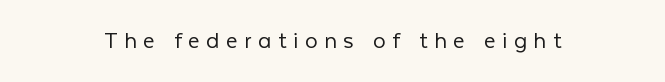
{"italic": "no", "bold": "no", "underline": "no", "letter_spacing": "wide", "letter_spacing_em": 0.27, "glyph_px": 25}
